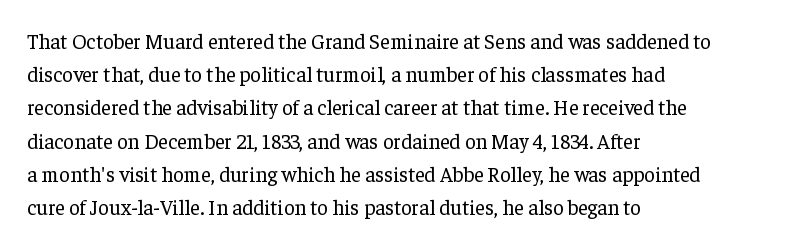
The image shows 21 px text type, upright; set left-aligned, normal line spacing (1.58x), normal letter spacing, not underlined.
